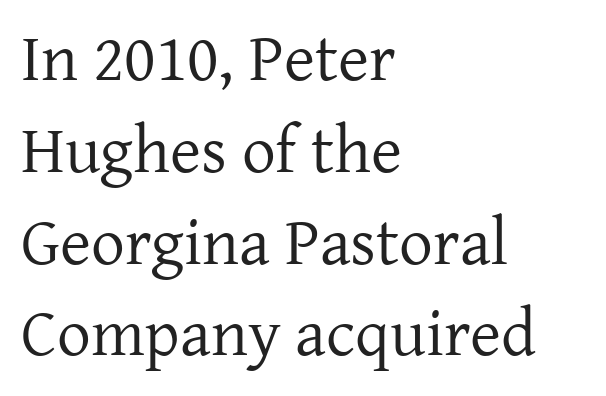
Q: Is the text bold? A: No.
Q: Is the text italic (slanted)? A: No, it is upright.
Q: Is the typeface a serif or a sans-serif typeface? A: Serif.
Q: Is the text underlined? A: No.
Q: How is the paragraph aligned? A: Left-aligned.
Q: Is the spacing between letters normal or unusually wide? A: Normal.
Q: Is the spacing between lines tight, normal or loose? A: Normal.
Q: Width (condensed, normal, or wide)? A: Normal.
Q: Stroke contrast? A: Low.
Q: x-height? A: Medium.
Q: Monospaced? A: No.
